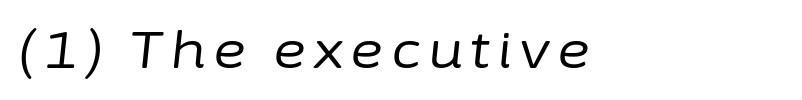
{"italic": "yes", "lean": "right", "slant_degrees": 6, "bold": "no", "weight": "regular", "width": "normal", "stroke_contrast": "low", "x_height": "medium", "monospaced": "no", "underline": "no", "align": "left", "glyph_px": 51}
